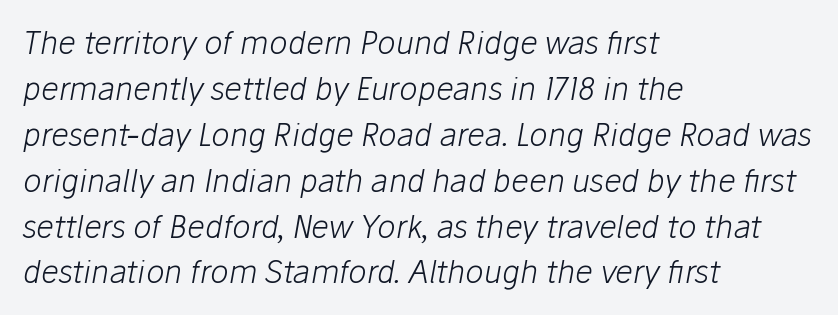
Q: Is the text bold? A: No.
Q: Is the text italic (slanted)? A: Yes, it leans right by about 10 degrees.
Q: Is the text underlined? A: No.
Q: How is the paragraph aligned? A: Left-aligned.
Q: Is the spacing between letters normal or unusually wide? A: Normal.
Q: Is the spacing between lines tight, normal or loose? A: Normal.
Q: Width (condensed, normal, or wide)? A: Normal.
Q: Stroke contrast? A: Low.
Q: x-height? A: Medium.
Q: Monospaced? A: No.
